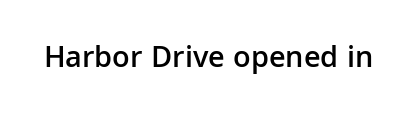
Q: Is the text bold? A: Semi-bold.
Q: Is the text italic (slanted)? A: No, it is upright.
Q: Is the typeface a serif or a sans-serif typeface? A: Sans-serif.
Q: Is the text underlined? A: No.
Q: Is the spacing between letters normal or unusually wide? A: Normal.
Q: Width (condensed, normal, or wide)? A: Normal.
Q: Stroke contrast? A: Low.
Q: x-height? A: Medium.
Q: Monospaced? A: No.
